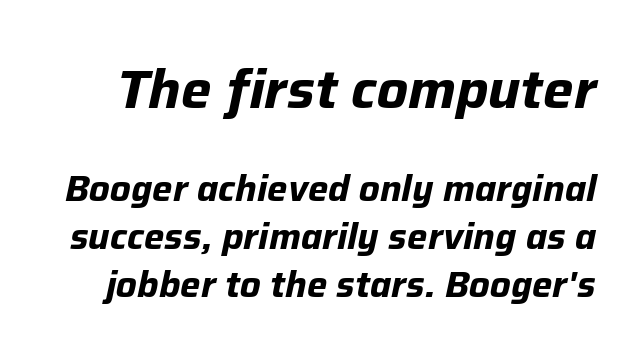
A clean baseline with only descenders dipping below it. The block of text has a typical density, with ordinary space between rows. Spacing between characters is what you'd get straight out of the box. Character widths vary here, with narrow letters taking less room than wide ones. Look at the stroke-to-counter ratio: heavy, a bold.
